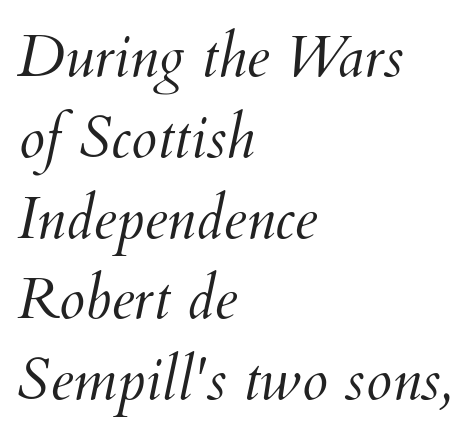
The image shows 59 px light type, italic (leaning right); set left-aligned, normal line spacing (1.37x), normal letter spacing, not underlined; medium stroke contrast and a small x-height.
